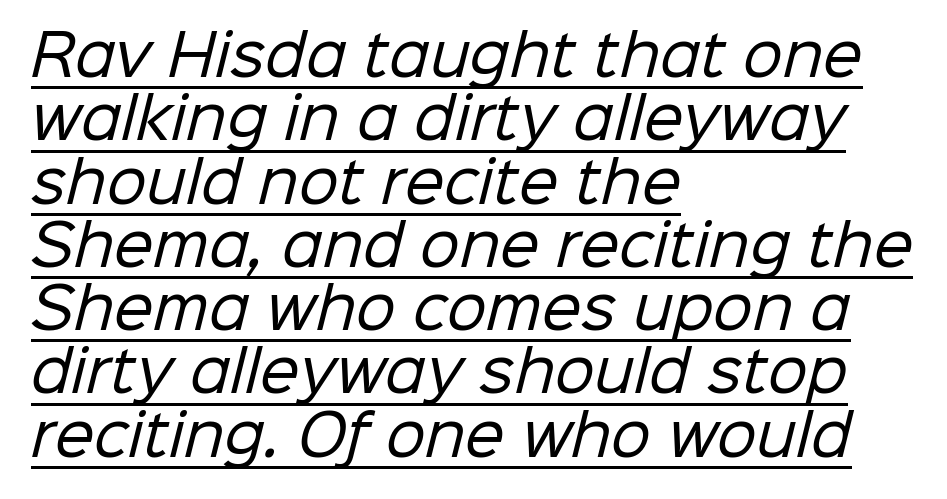
One-word summary of the alignment: left. Standard letterfit; no display-style spreading of the glyphs. Notice how descenders almost collide with the ascenders below — that's tight leading. Heaviness? Minimal to ordinary, like unemphasized prose.
